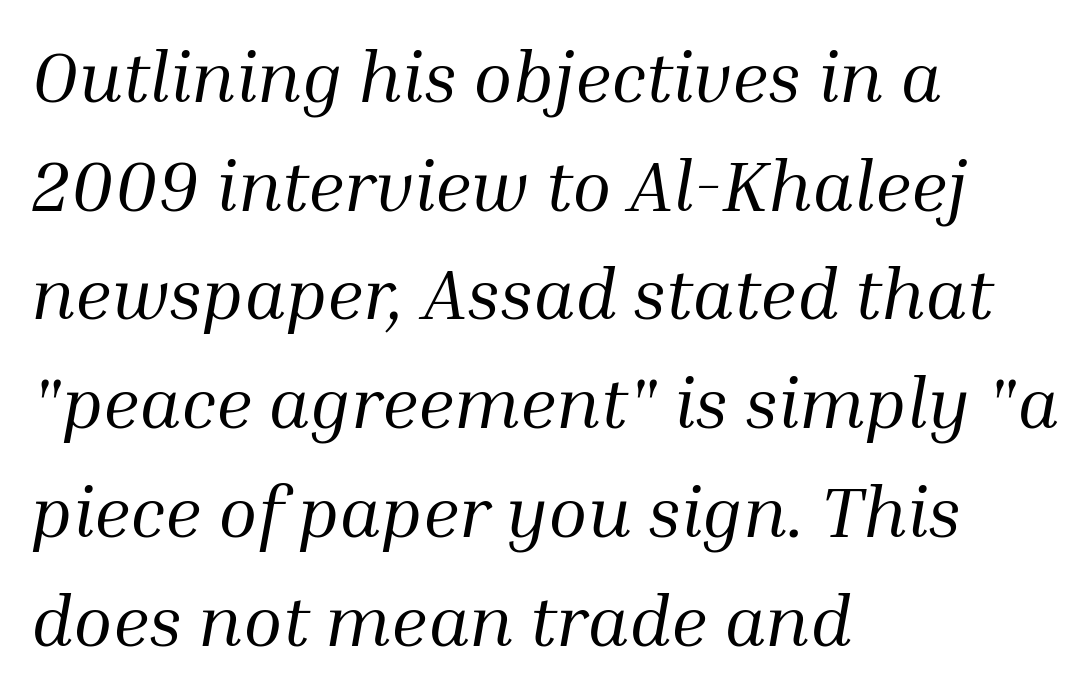
The image shows 72 px regular-weight serif type, italic (leaning right); set left-aligned, normal line spacing (1.51x), normal letter spacing, not underlined; medium stroke contrast and a medium x-height.
